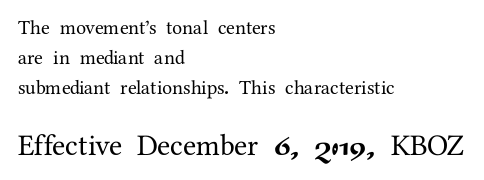
The image shows 30 px serif type, upright; set left-aligned, normal line spacing (1.49x), normal letter spacing, not underlined; the second (bottom) block is 1.5x larger; medium stroke contrast and a medium x-height.
